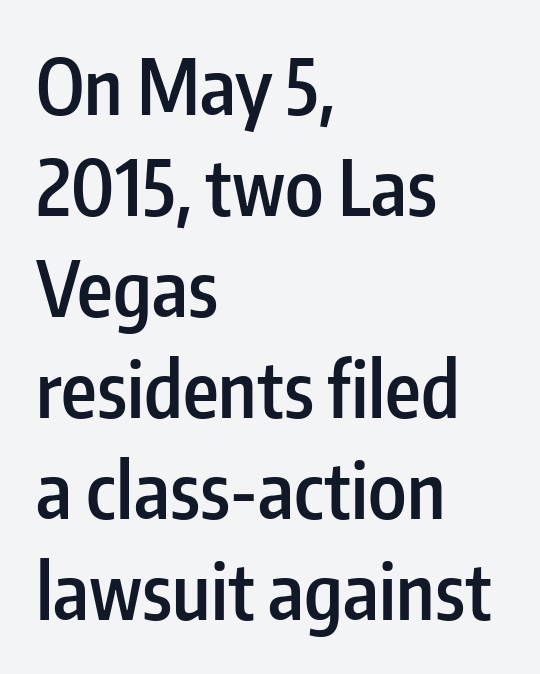
Q: Is the text bold? A: Semi-bold.
Q: Is the text italic (slanted)? A: No, it is upright.
Q: Is the typeface a serif or a sans-serif typeface? A: Sans-serif.
Q: Is the text underlined? A: No.
Q: How is the paragraph aligned? A: Left-aligned.
Q: Is the spacing between letters normal or unusually wide? A: Normal.
Q: Is the spacing between lines tight, normal or loose? A: Normal.
Q: Width (condensed, normal, or wide)? A: Condensed.
Q: Stroke contrast? A: Low.
Q: x-height? A: Medium.
Q: Monospaced? A: No.
